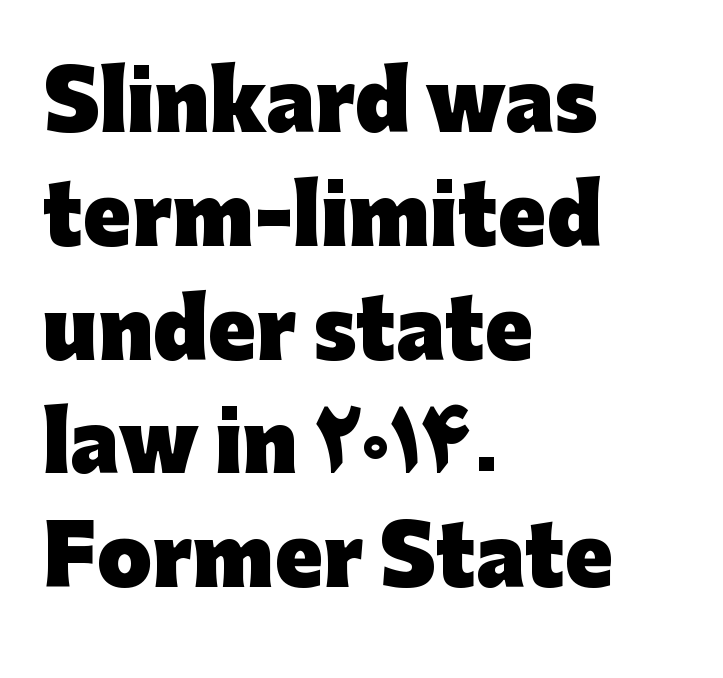
The image shows 79 px heavy sans-serif type, upright; set left-aligned, normal line spacing (1.44x), normal letter spacing, not underlined; low stroke contrast and a medium x-height.
